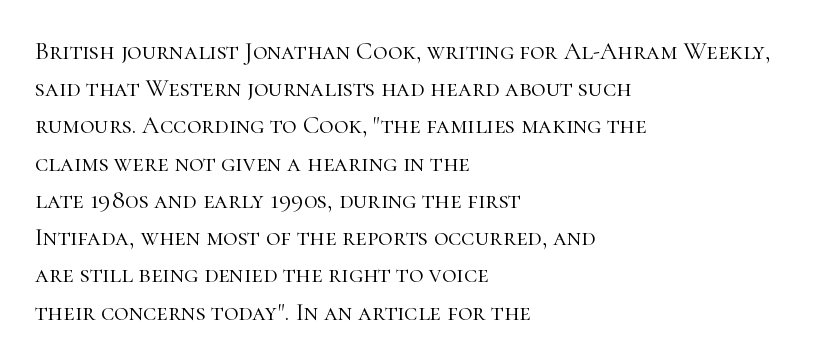
{"italic": "no", "bold": "no", "underline": "no", "align": "left", "line_spacing": "normal", "line_spacing_ratio": 1.49, "letter_spacing": "normal", "letter_spacing_em": 0.0, "glyph_px": 25}
